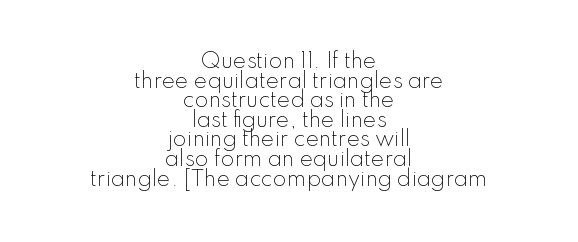
{"italic": "no", "bold": "no", "underline": "no", "align": "center", "line_spacing": "tight", "line_spacing_ratio": 0.98, "letter_spacing": "normal", "letter_spacing_em": 0.0, "glyph_px": 20}
